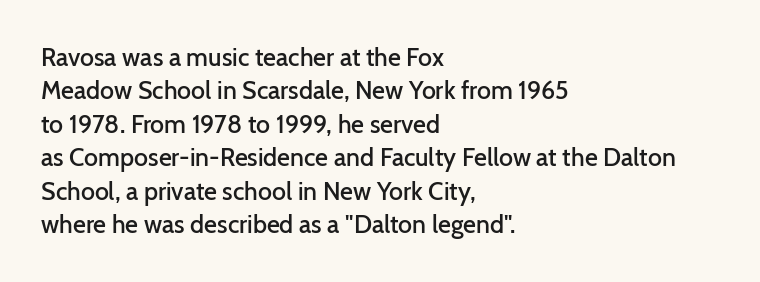
The image shows 25 px text type, upright; set left-aligned, normal line spacing (1.34x), normal letter spacing, not underlined.
